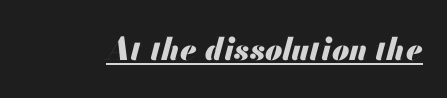
Q: Is the text bold? A: Yes.
Q: Is the text italic (slanted)? A: Yes, it leans right by about 13 degrees.
Q: Is the text underlined? A: Yes.
Q: Is the spacing between letters normal or unusually wide? A: Normal.
Q: Width (condensed, normal, or wide)? A: Normal.
Q: Stroke contrast? A: Medium.
Q: x-height? A: Small.
Q: Monospaced? A: No.
